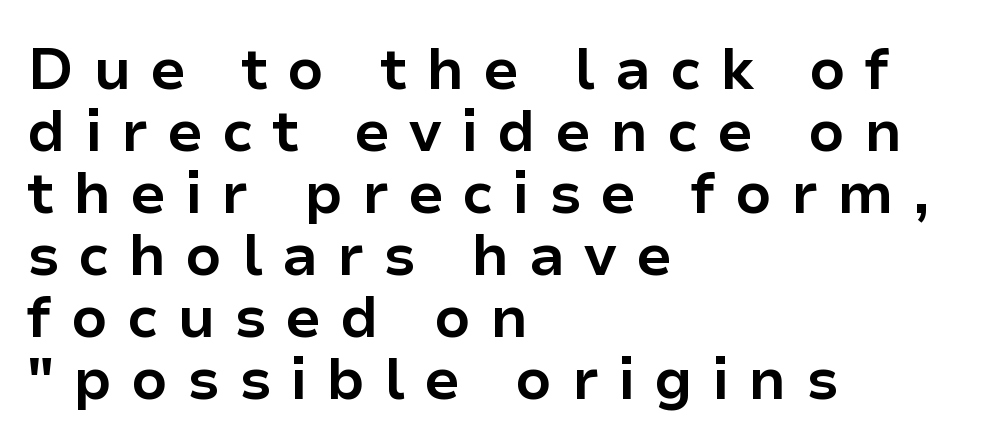
{"serif": "no", "italic": "no", "bold": "yes", "weight": "bold", "width": "normal", "stroke_contrast": "low", "x_height": "medium", "monospaced": "no", "underline": "no", "align": "left", "line_spacing": "tight", "line_spacing_ratio": 1.07, "letter_spacing": "wide", "letter_spacing_em": 0.33, "glyph_px": 58}
